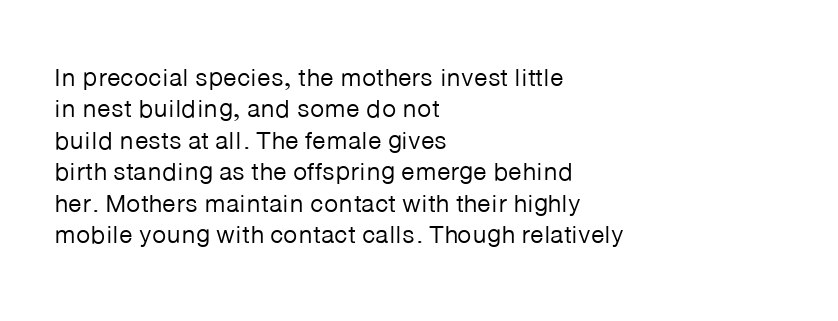
The image shows 25 px text type, upright; set left-aligned, normal line spacing (1.26x), normal letter spacing, not underlined.
